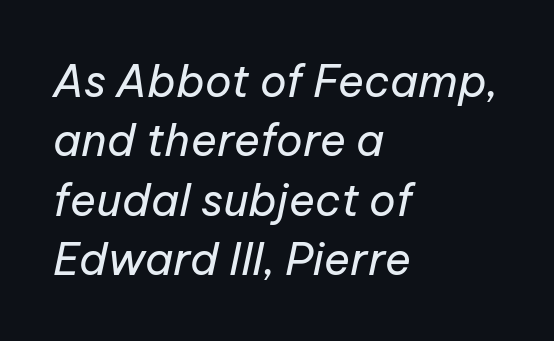
Beneath every word, the page is bare. Each line starts at the same left margin while the right side varies. The face used here is rendered with its standard letterfit. These lines are rendered in a variable-pitch font.
